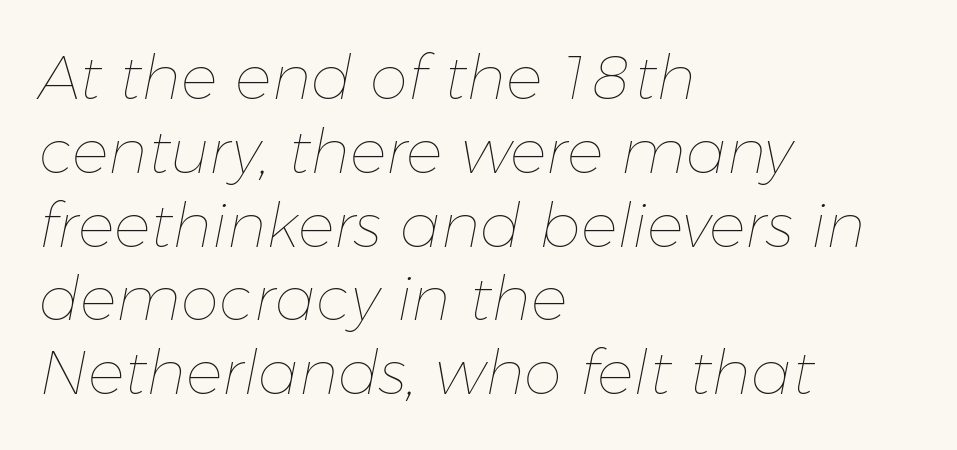
Q: Is the text bold? A: No.
Q: Is the text italic (slanted)? A: Yes, it leans right by about 11 degrees.
Q: Is the text underlined? A: No.
Q: How is the paragraph aligned? A: Left-aligned.
Q: Is the spacing between letters normal or unusually wide? A: Normal.
Q: Width (condensed, normal, or wide)? A: Normal.
Q: Stroke contrast? A: Low.
Q: x-height? A: Medium.
Q: Monospaced? A: No.
